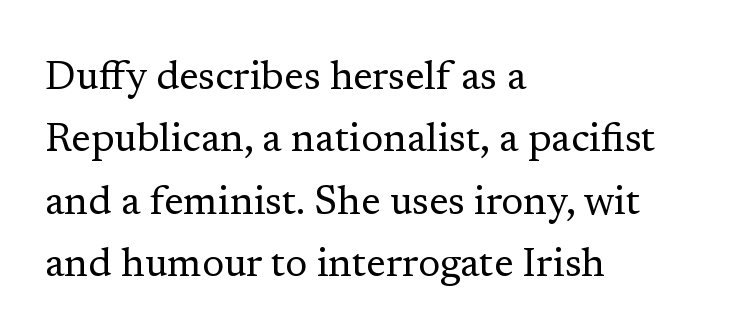
Italic? Not at all — the glyphs are vertical. Look at the bottom of the vertical strokes: they flare into serifs here. One-word summary of the alignment: left. Any mark beneath the type? The region is blank. Think of a printed novel: that variable character pitch is what you see here. Summary of vertical rhythm: regular, with standard interline spacing.
